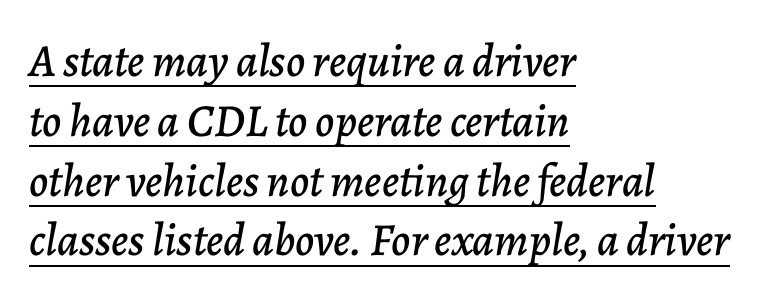
{"italic": "yes", "lean": "right", "slant_degrees": 7, "width": "normal", "stroke_contrast": "low", "x_height": "medium", "monospaced": "no", "underline": "yes", "align": "left", "line_spacing": "normal", "line_spacing_ratio": 1.3, "letter_spacing": "normal", "letter_spacing_em": 0.0, "glyph_px": 46}
